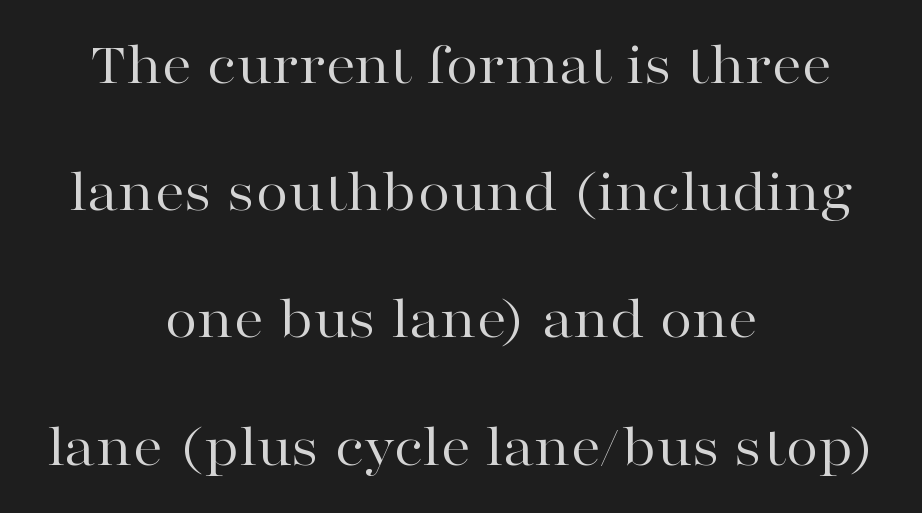
Q: Is the text bold? A: No.
Q: Is the text italic (slanted)? A: No, it is upright.
Q: Is the typeface a serif or a sans-serif typeface? A: Serif.
Q: Is the text underlined? A: No.
Q: How is the paragraph aligned? A: Centered.
Q: Is the spacing between letters normal or unusually wide? A: Normal.
Q: Is the spacing between lines tight, normal or loose? A: Loose.
Q: Width (condensed, normal, or wide)? A: Wide.
Q: Stroke contrast? A: High.
Q: x-height? A: Medium.
Q: Monospaced? A: No.
